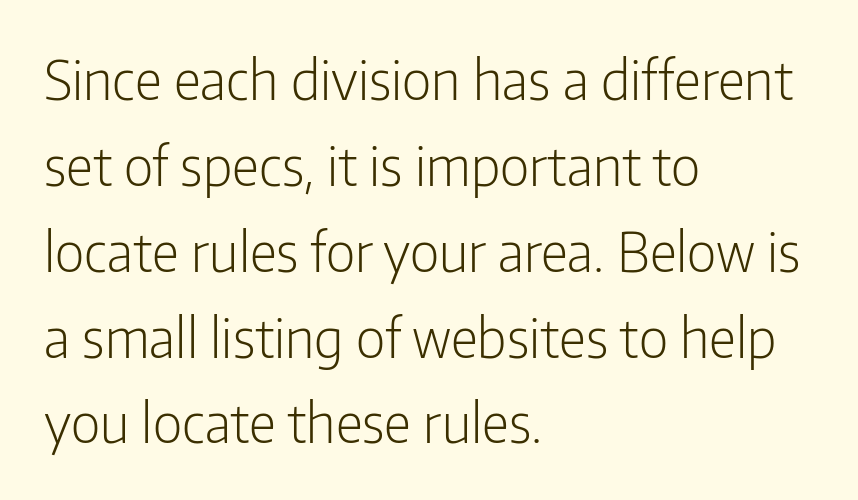
Q: Is the text bold? A: No.
Q: Is the text italic (slanted)? A: No, it is upright.
Q: Is the typeface a serif or a sans-serif typeface? A: Sans-serif.
Q: Is the text underlined? A: No.
Q: How is the paragraph aligned? A: Left-aligned.
Q: Is the spacing between letters normal or unusually wide? A: Normal.
Q: Is the spacing between lines tight, normal or loose? A: Normal.
Q: Width (condensed, normal, or wide)? A: Condensed.
Q: Stroke contrast? A: Low.
Q: x-height? A: Medium.
Q: Monospaced? A: No.
